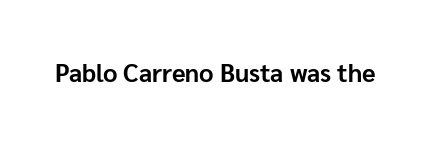
Underlining? Definitely not there. Strong, thick strokes mark this as bold type. This sample uses an upright cut, with every glyph sitting square on the baseline. A typesetter would call this zero additional tracking.
